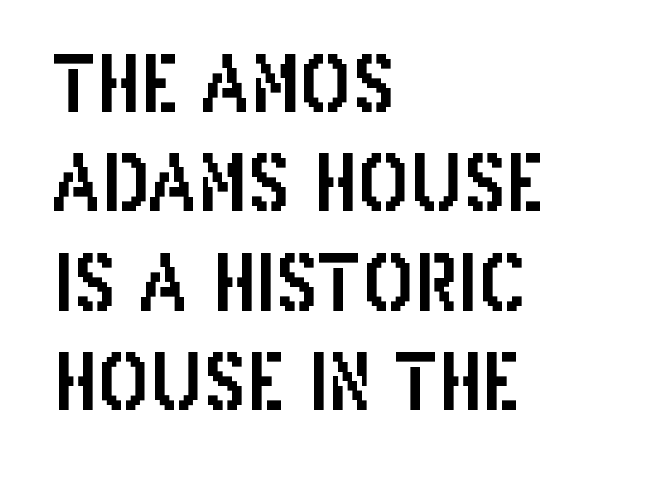
{"serif": "no", "italic": "no", "width": "condensed", "stroke_contrast": "low", "x_height": "large", "monospaced": "no", "underline": "no", "align": "left", "line_spacing": "normal", "line_spacing_ratio": 1.29, "letter_spacing": "normal", "letter_spacing_em": 0.0, "glyph_px": 77}
